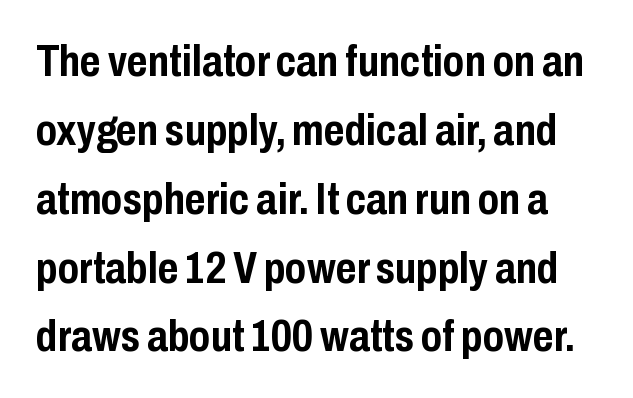
The image shows 45 px semibold, condensed sans-serif type, upright; set normal line spacing (1.53x), normal letter spacing, not underlined; low stroke contrast and a medium x-height.
